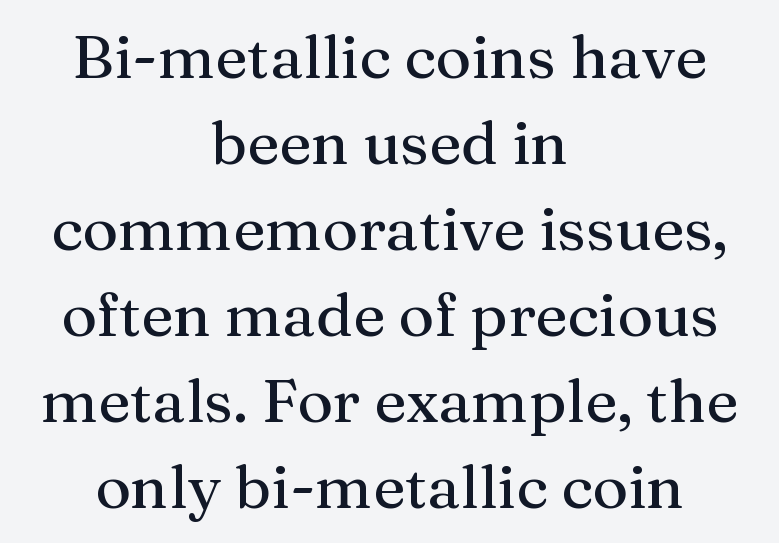
Q: Is the text italic (slanted)? A: No, it is upright.
Q: Is the typeface a serif or a sans-serif typeface? A: Serif.
Q: Is the text underlined? A: No.
Q: How is the paragraph aligned? A: Centered.
Q: Is the spacing between letters normal or unusually wide? A: Normal.
Q: Is the spacing between lines tight, normal or loose? A: Normal.
Q: Width (condensed, normal, or wide)? A: Normal.
Q: Stroke contrast? A: Medium.
Q: x-height? A: Medium.
Q: Monospaced? A: No.
